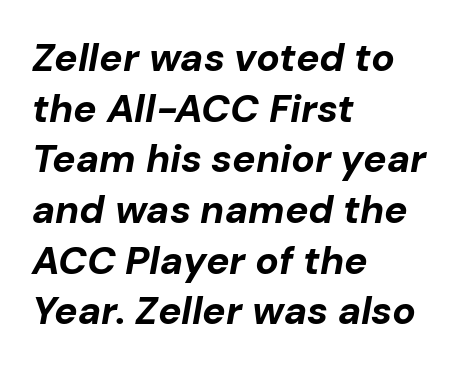
Here the glyphs are tracked normally, forming tight word shapes. Yep, that's italic — everything's leaning. Proportional: the letters do not fall into vertical columns. The font is running at its bold setting. Each row of text sits above clean, open space.
